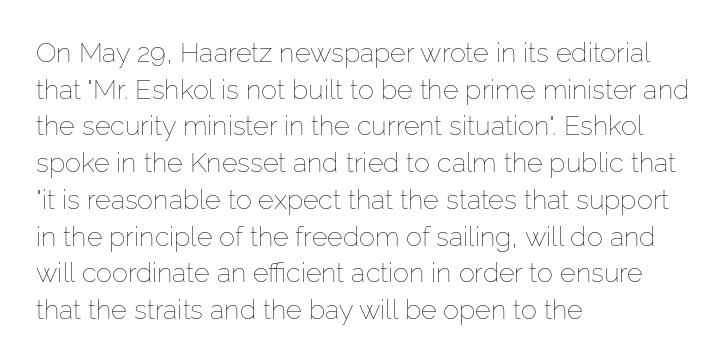
{"italic": "no", "bold": "no", "underline": "no", "align": "left", "line_spacing": "normal", "line_spacing_ratio": 1.36, "letter_spacing": "normal", "letter_spacing_em": 0.0, "glyph_px": 27}
